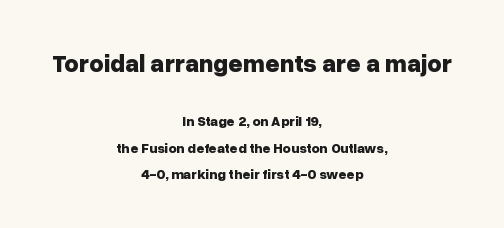
These lines were composed using upright roman letters. If you folded the block vertically in half, each line would mirror itself in length. If you squint, the top block still reads clearly — it's the larger of the two. The letterforms sit shoulder to shoulder at normal distance. Glance below the letters and you will spot only blank space. I'd describe the lettering as bold — thick and assertive.
